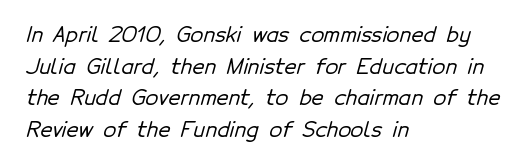
Q: Is the text underlined? A: No.
Q: How is the paragraph aligned? A: Left-aligned.
Q: Is the spacing between letters normal or unusually wide? A: Normal.
Q: Is the spacing between lines tight, normal or loose? A: Normal.
